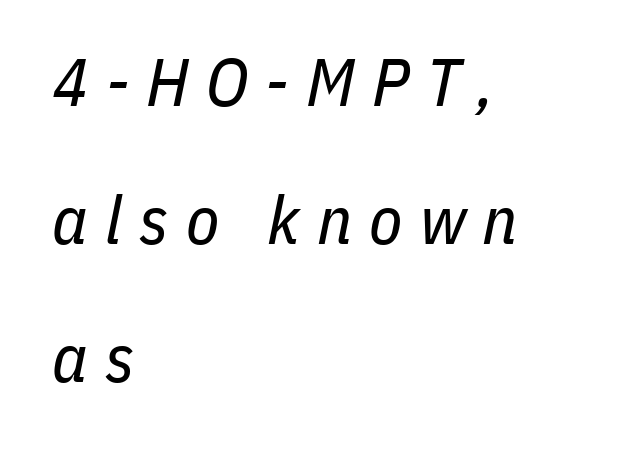
The image shows 68 px regular-weight, condensed type, italic (leaning right); set left-aligned, loose line spacing (2.03x), unusually wide letter spacing (+0.25 em), not underlined; low stroke contrast and a medium x-height.
